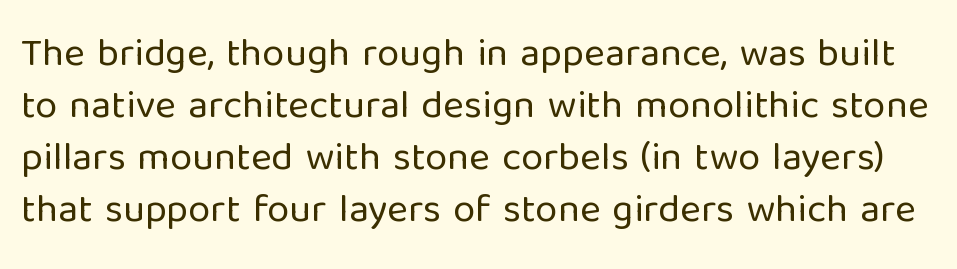
The image shows 40 px regular-weight sans-serif type, upright; set normal line spacing (1.3x), normal letter spacing, not underlined; low stroke contrast and a medium x-height.
